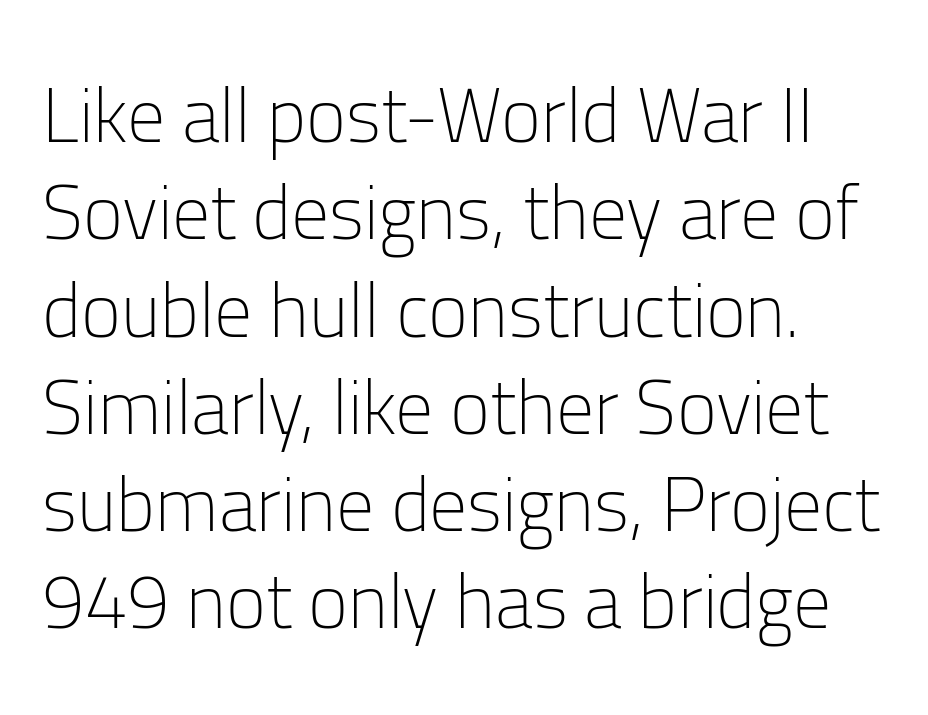
Q: Is the text bold? A: No.
Q: Is the text italic (slanted)? A: No, it is upright.
Q: Is the typeface a serif or a sans-serif typeface? A: Sans-serif.
Q: Is the text underlined? A: No.
Q: How is the paragraph aligned? A: Left-aligned.
Q: Is the spacing between letters normal or unusually wide? A: Normal.
Q: Is the spacing between lines tight, normal or loose? A: Normal.
Q: Width (condensed, normal, or wide)? A: Normal.
Q: Stroke contrast? A: Low.
Q: x-height? A: Medium.
Q: Monospaced? A: No.
